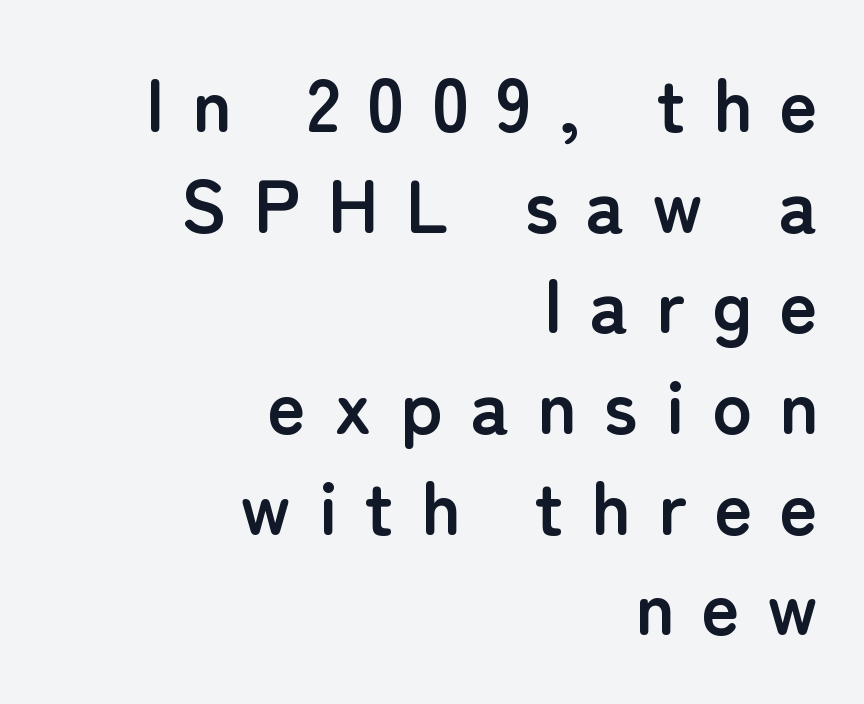
The image shows 74 px semibold sans-serif type, upright; set right-aligned, normal line spacing (1.36x), unusually wide letter spacing (+0.37 em), not underlined; low stroke contrast and a medium x-height.
